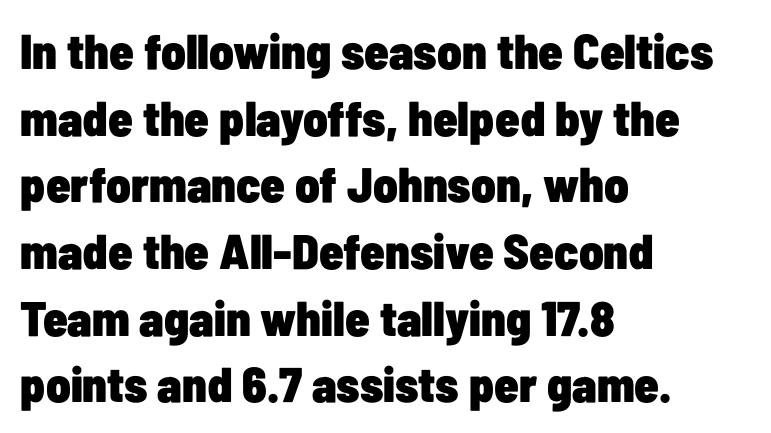
The image shows 49 px heavy, condensed sans-serif type, upright; set left-aligned, normal line spacing (1.36x), normal letter spacing, not underlined; low stroke contrast and a medium x-height.
